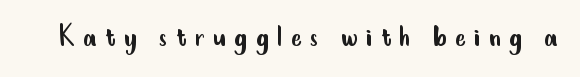
{"serif": "no", "italic": "no", "bold": "no", "weight": "regular", "width": "condensed", "stroke_contrast": "low", "x_height": "small", "monospaced": "no", "underline": "no", "letter_spacing": "wide", "letter_spacing_em": 0.26, "glyph_px": 32}
